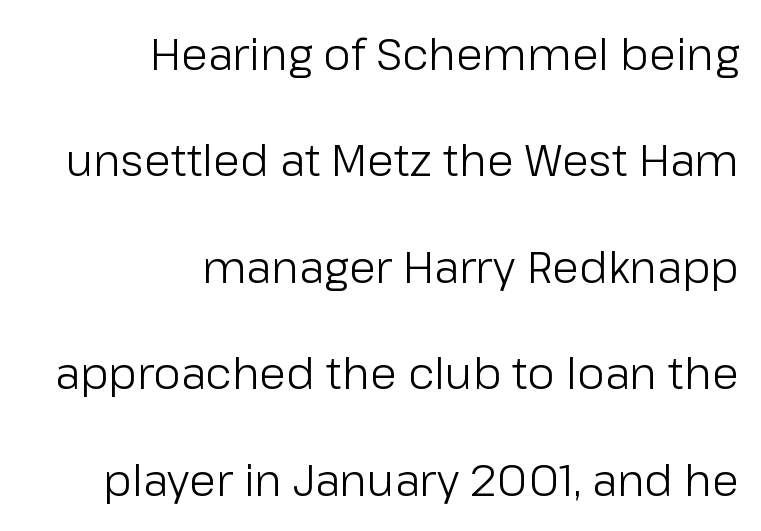
The image shows 44 px light sans-serif type, upright; set right-aligned, loose line spacing (2.42x), normal letter spacing, not underlined; low stroke contrast and a medium x-height.
